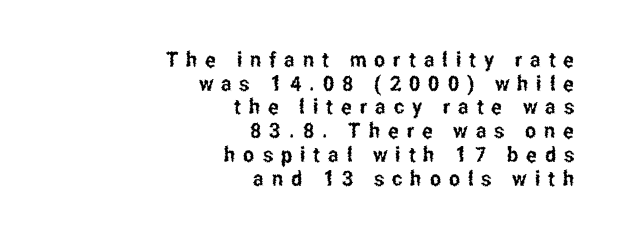
The image shows 21 px text type, upright; set right-aligned, tight line spacing (1.13x), unusually wide letter spacing (+0.38 em), not underlined.
